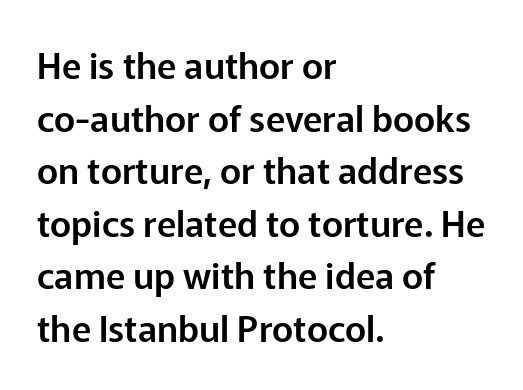
Default kerning and tracking; the words read as compact shapes. Regarding serifs, this sample does without them. Every row of glyphs begins at an identical x-position on the left. One glance says typical: line gaps are just what's usual. Is this a fixed-width face? No — the glyphs have proportional, varying widths. Lines of text with bare space underneath.
